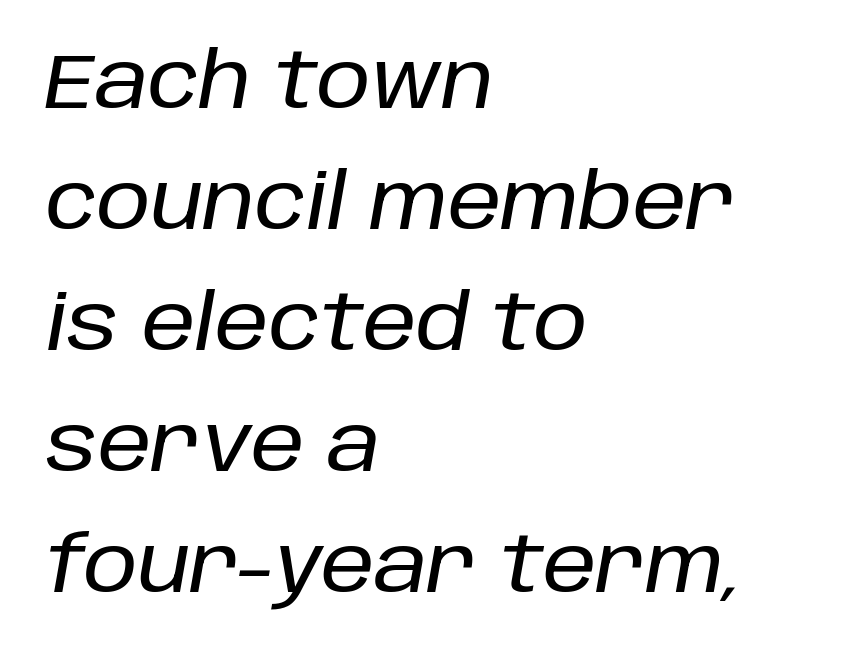
Q: Is the text italic (slanted)? A: Yes, it leans right by about 10 degrees.
Q: Is the text underlined? A: No.
Q: How is the paragraph aligned? A: Left-aligned.
Q: Is the spacing between letters normal or unusually wide? A: Normal.
Q: Is the spacing between lines tight, normal or loose? A: Normal.
Q: Width (condensed, normal, or wide)? A: Normal.
Q: Stroke contrast? A: Low.
Q: x-height? A: Large.
Q: Monospaced? A: No.
